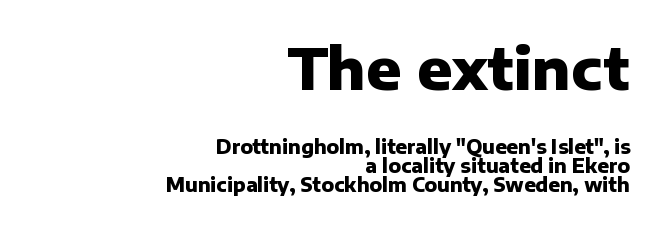
{"serif": "no", "italic": "no", "bold": "yes", "weight": "heavy", "width": "normal", "stroke_contrast": "low", "x_height": "medium", "monospaced": "no", "underline": "no", "align": "right", "line_spacing": "tight", "line_spacing_ratio": 1.0, "letter_spacing": "normal", "letter_spacing_em": 0.0, "larger_block": "first", "size_ratio": 3.05, "glyph_px": 58}
